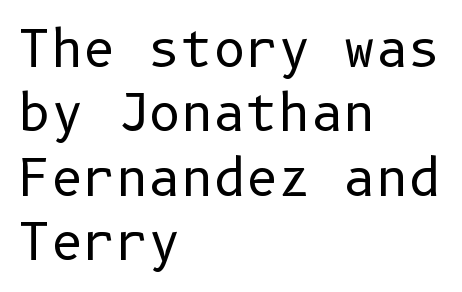
Q: Is the text bold? A: No.
Q: Is the text italic (slanted)? A: No, it is upright.
Q: Is the typeface a serif or a sans-serif typeface? A: Sans-serif.
Q: Is the text underlined? A: No.
Q: How is the paragraph aligned? A: Left-aligned.
Q: Is the spacing between letters normal or unusually wide? A: Normal.
Q: Is the spacing between lines tight, normal or loose? A: Normal.
Q: Width (condensed, normal, or wide)? A: Normal.
Q: Stroke contrast? A: Low.
Q: x-height? A: Medium.
